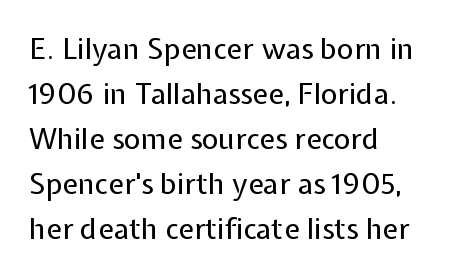
{"serif": "no", "italic": "no", "bold": "no", "weight": "regular", "width": "normal", "stroke_contrast": "low", "x_height": "medium", "monospaced": "no", "underline": "no", "align": "left", "line_spacing": "normal", "line_spacing_ratio": 1.55, "letter_spacing": "normal", "letter_spacing_em": 0.0, "glyph_px": 29}
